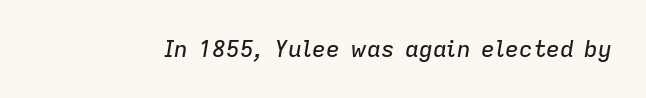
{"italic": "yes", "lean": "right", "slant_degrees": 9, "underline": "no", "letter_spacing": "normal", "letter_spacing_em": 0.0, "glyph_px": 23}
